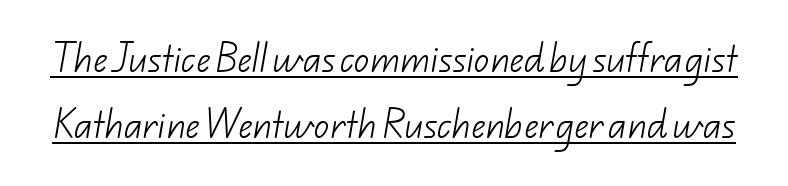
The image shows 31 px light sans-serif type; set loose line spacing (2.14x), normal letter spacing, underlined; low stroke contrast and a small x-height.
